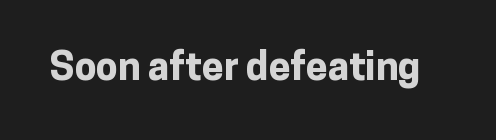
The face used here is rendered with its standard letterfit. Only glyphs here, with clear space below each row. Is this a fixed-width face? No — the glyphs have proportional, varying widths. Ordinary non-slanted type is in use. Thick stems and heavy bowls — unmistakably bold. The type family on display is of the sans-serif kind.
